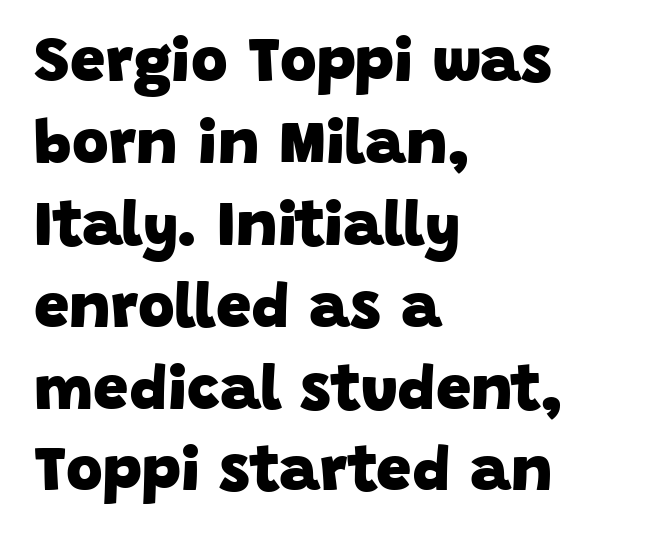
Q: Is the text bold? A: Yes.
Q: Is the typeface a serif or a sans-serif typeface? A: Sans-serif.
Q: Is the text underlined? A: No.
Q: How is the paragraph aligned? A: Left-aligned.
Q: Is the spacing between letters normal or unusually wide? A: Normal.
Q: Is the spacing between lines tight, normal or loose? A: Normal.
Q: Width (condensed, normal, or wide)? A: Normal.
Q: Stroke contrast? A: Low.
Q: x-height? A: Large.
Q: Monospaced? A: No.
